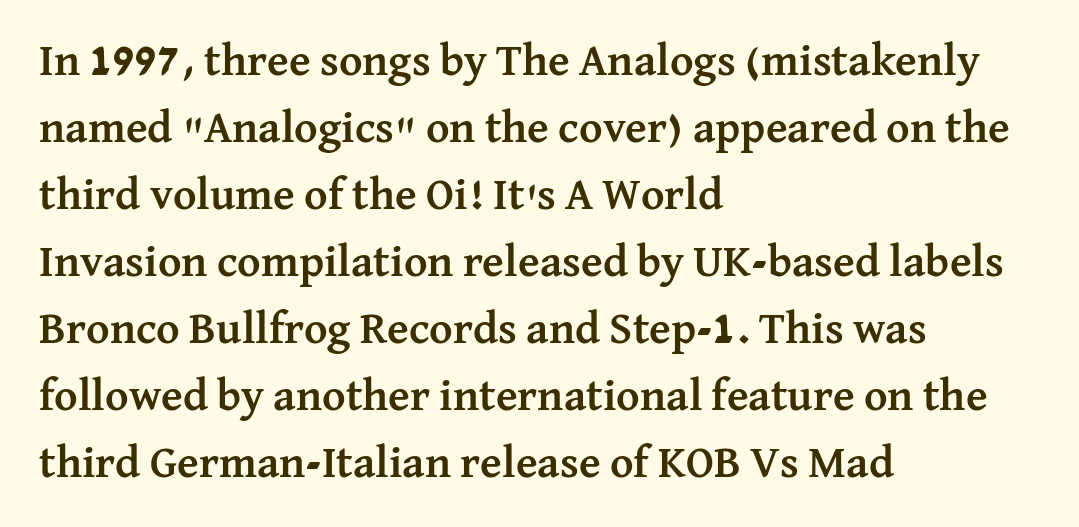
Q: Is the text bold? A: Yes.
Q: Is the text italic (slanted)? A: No, it is upright.
Q: Is the typeface a serif or a sans-serif typeface? A: Serif.
Q: Is the text underlined? A: No.
Q: How is the paragraph aligned? A: Left-aligned.
Q: Is the spacing between letters normal or unusually wide? A: Normal.
Q: Is the spacing between lines tight, normal or loose? A: Normal.
Q: Width (condensed, normal, or wide)? A: Normal.
Q: Stroke contrast? A: Medium.
Q: x-height? A: Medium.
Q: Monospaced? A: No.
